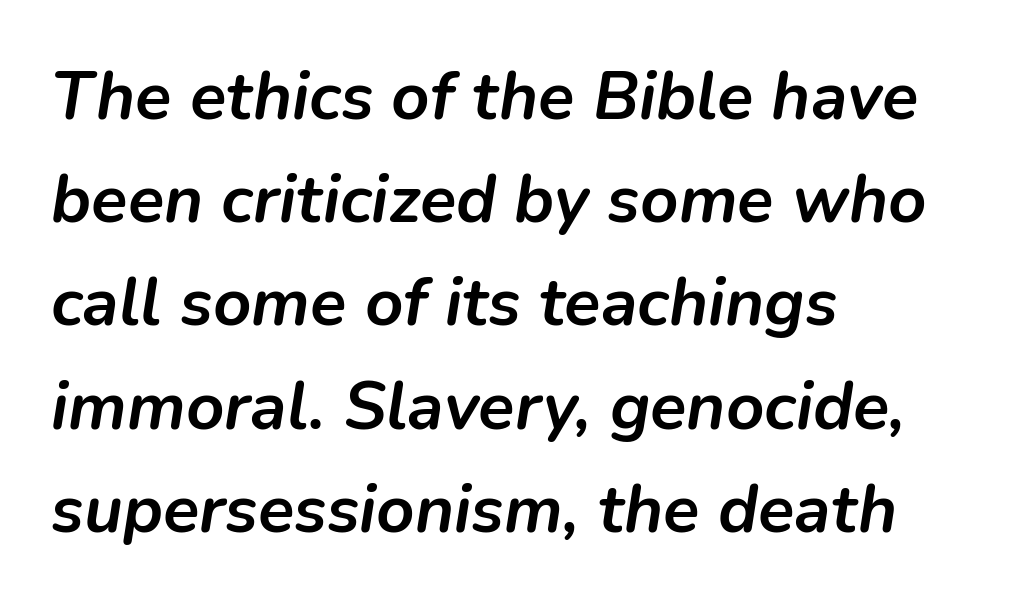
The image shows 67 px semibold type, italic (leaning right); set left-aligned, normal line spacing (1.54x), normal letter spacing, not underlined; low stroke contrast and a medium x-height.
